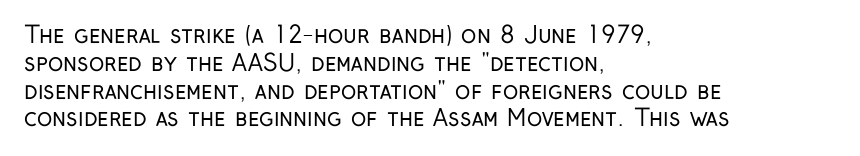
{"italic": "no", "bold": "no", "underline": "no", "align": "left", "line_spacing_ratio": 1.21, "letter_spacing": "normal", "letter_spacing_em": 0.0, "glyph_px": 23}
